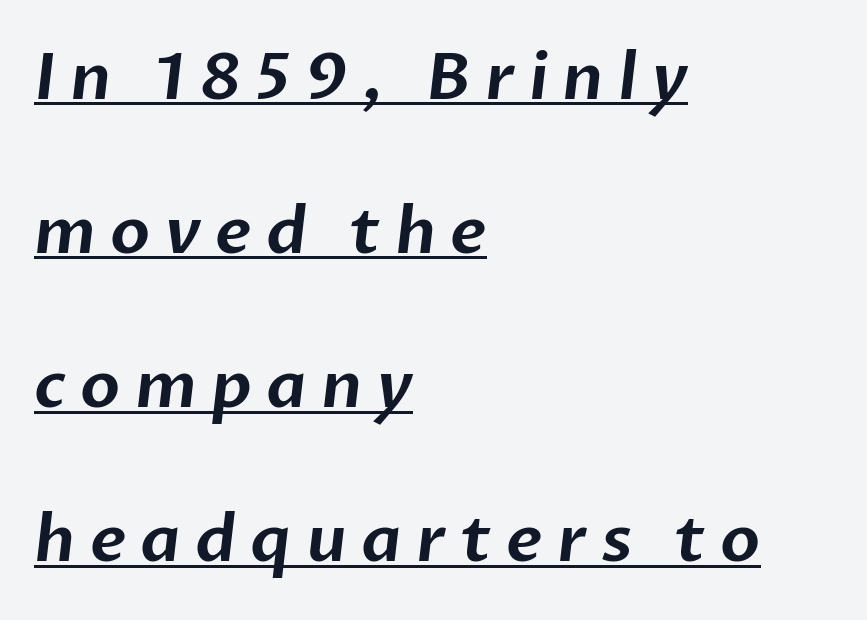
{"serif": "no", "width": "normal", "stroke_contrast": "low", "x_height": "medium", "monospaced": "no", "underline": "yes", "align": "left", "line_spacing": "loose", "line_spacing_ratio": 2.37, "letter_spacing": "wide", "letter_spacing_em": 0.22, "glyph_px": 65}
